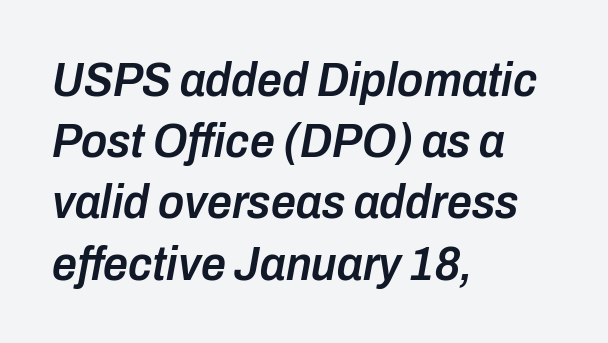
{"italic": "yes", "lean": "right", "slant_degrees": 10, "bold": "semi", "weight": "semibold", "width": "condensed", "stroke_contrast": "low", "x_height": "medium", "monospaced": "no", "underline": "no", "align": "left", "line_spacing": "normal", "line_spacing_ratio": 1.25, "letter_spacing": "normal", "letter_spacing_em": 0.0, "glyph_px": 49}
